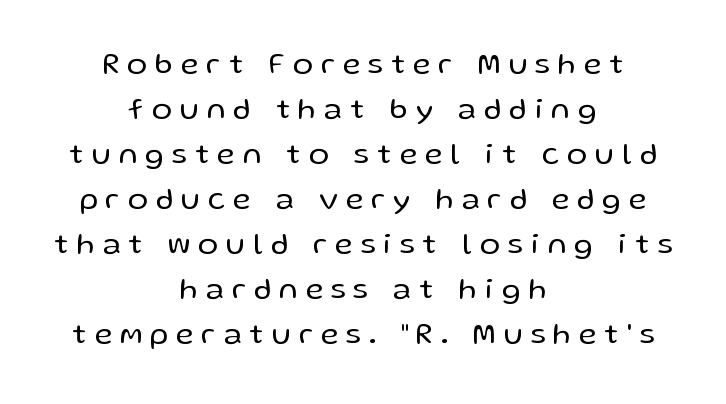
Q: Is the text bold? A: No.
Q: Is the text italic (slanted)? A: No, it is upright.
Q: Is the typeface a serif or a sans-serif typeface? A: Sans-serif.
Q: Is the text underlined? A: No.
Q: How is the paragraph aligned? A: Centered.
Q: Is the spacing between letters normal or unusually wide? A: Unusually wide.
Q: Is the spacing between lines tight, normal or loose? A: Normal.
Q: Width (condensed, normal, or wide)? A: Normal.
Q: Stroke contrast? A: Low.
Q: x-height? A: Medium.
Q: Monospaced? A: No.
